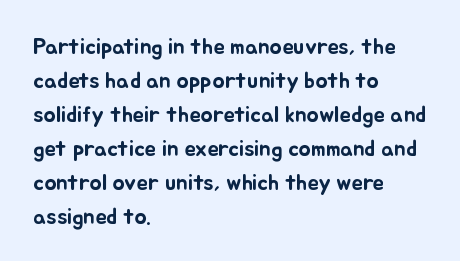
{"italic": "no", "underline": "no", "align": "left", "line_spacing": "normal", "line_spacing_ratio": 1.48, "letter_spacing": "normal", "letter_spacing_em": 0.0, "glyph_px": 23}
